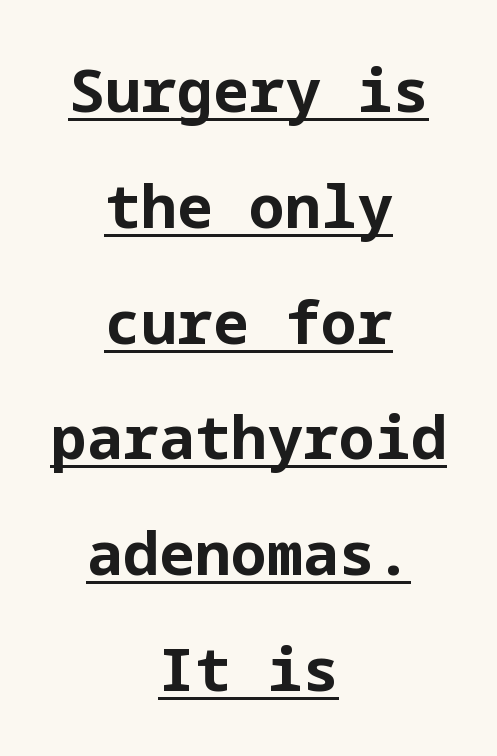
{"serif": "no", "italic": "no", "bold": "yes", "weight": "bold", "width": "normal", "stroke_contrast": "low", "x_height": "medium", "underline": "yes", "align": "center", "line_spacing": "loose", "line_spacing_ratio": 1.93, "letter_spacing": "normal", "letter_spacing_em": 0.0, "glyph_px": 60}
